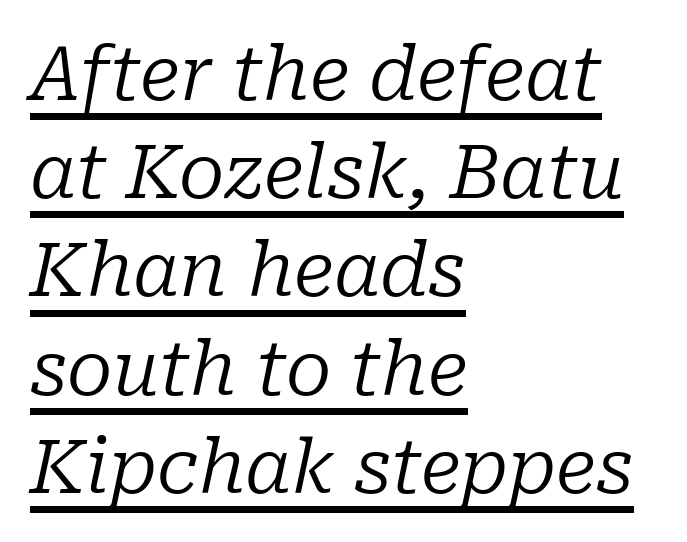
This is serif lettering, the kind often seen in printed books. Posture: slanted. These lines are rendered in a variable-pitch font. Each stroke keeps to a modest, everyday thickness or less. These lines are set flush left with a ragged right edge. No extra tracking has been applied to these lines.
